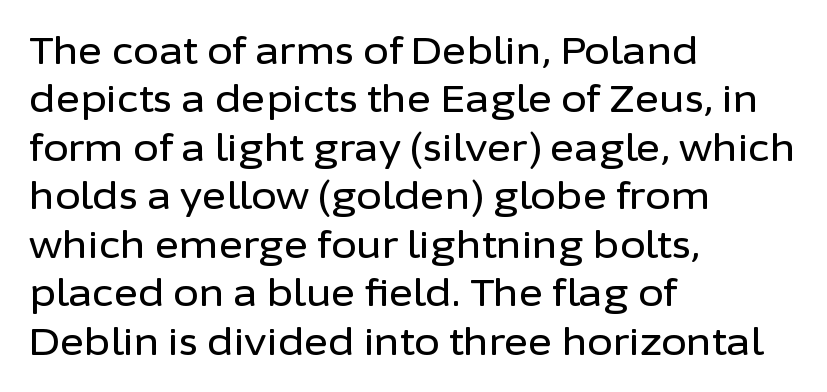
The image shows 37 px sans-serif type, upright; set left-aligned, normal line spacing (1.31x), normal letter spacing, not underlined; low stroke contrast and a medium x-height.
